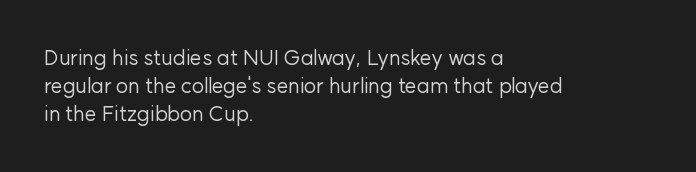
Visually the block forms a straight wall on the left and a jagged coastline on the right. Style check: upright. Bold? No — there's no thickening of the strokes. Notice how descenders clear the ascenders below comfortably — that's standard leading. Each word holds together tightly as a unit, with standard inter-letter gaps.
